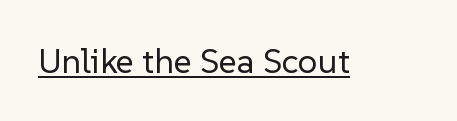
{"serif": "no", "italic": "no", "bold": "no", "weight": "regular", "width": "normal", "stroke_contrast": "low", "x_height": "medium", "monospaced": "no", "underline": "yes", "letter_spacing": "normal", "letter_spacing_em": 0.0, "glyph_px": 35}
